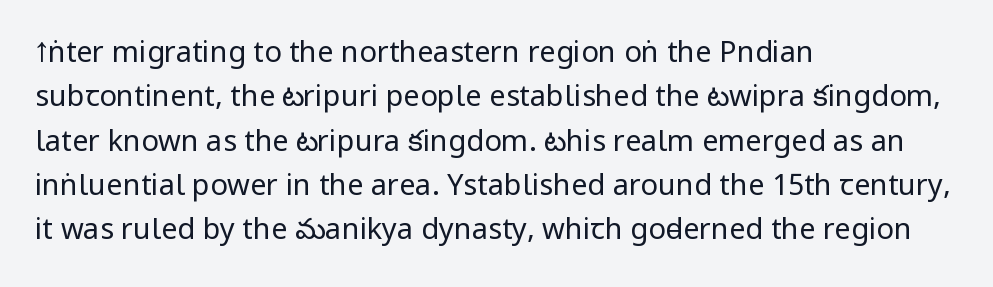
Q: Is the text bold? A: No.
Q: Is the text italic (slanted)? A: No, it is upright.
Q: Is the typeface a serif or a sans-serif typeface? A: Sans-serif.
Q: Is the text underlined? A: No.
Q: How is the paragraph aligned? A: Left-aligned.
Q: Is the spacing between letters normal or unusually wide? A: Normal.
Q: Is the spacing between lines tight, normal or loose? A: Normal.
Q: Width (condensed, normal, or wide)? A: Condensed.
Q: Stroke contrast? A: Low.
Q: x-height? A: Large.
Q: Monospaced? A: No.
